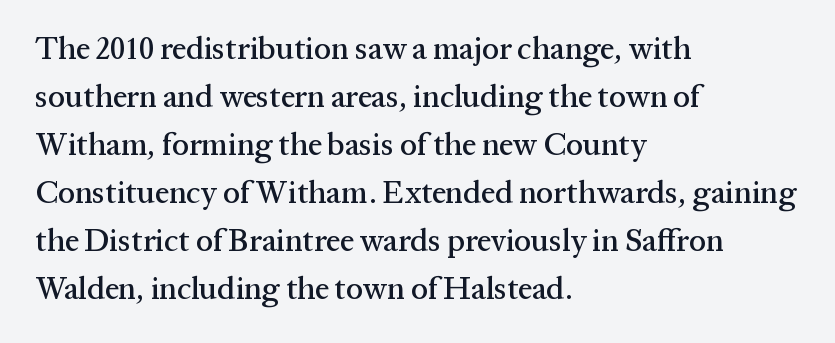
{"serif": "yes", "italic": "no", "width": "normal", "stroke_contrast": "medium", "x_height": "medium", "monospaced": "no", "underline": "no", "align": "left", "line_spacing": "normal", "line_spacing_ratio": 1.55, "letter_spacing": "normal", "letter_spacing_em": 0.0, "glyph_px": 31}
